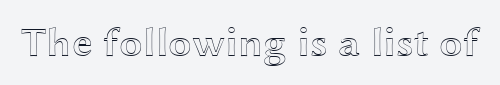
Q: Is the text italic (slanted)? A: No, it is upright.
Q: Is the text underlined? A: No.
Q: Is the spacing between letters normal or unusually wide? A: Normal.
Q: Width (condensed, normal, or wide)? A: Wide.
Q: x-height? A: Medium.
Q: Monospaced? A: No.
